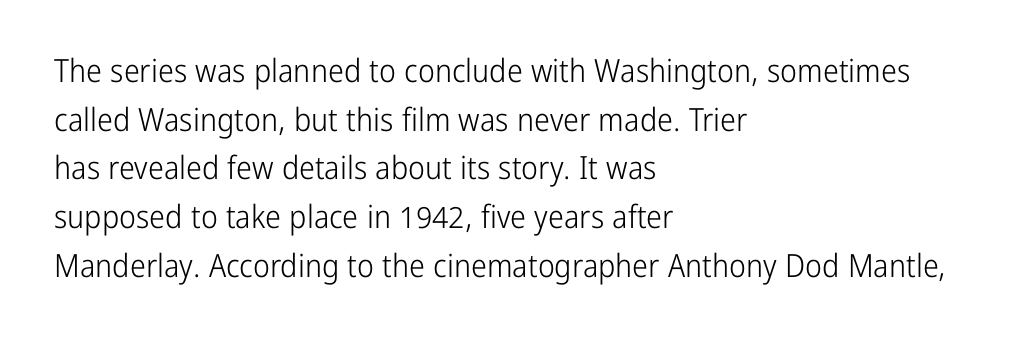
{"serif": "no", "italic": "no", "bold": "no", "weight": "light", "width": "condensed", "stroke_contrast": "low", "x_height": "medium", "monospaced": "no", "underline": "no", "align": "left", "line_spacing": "normal", "line_spacing_ratio": 1.52, "letter_spacing": "normal", "letter_spacing_em": 0.0, "glyph_px": 32}
